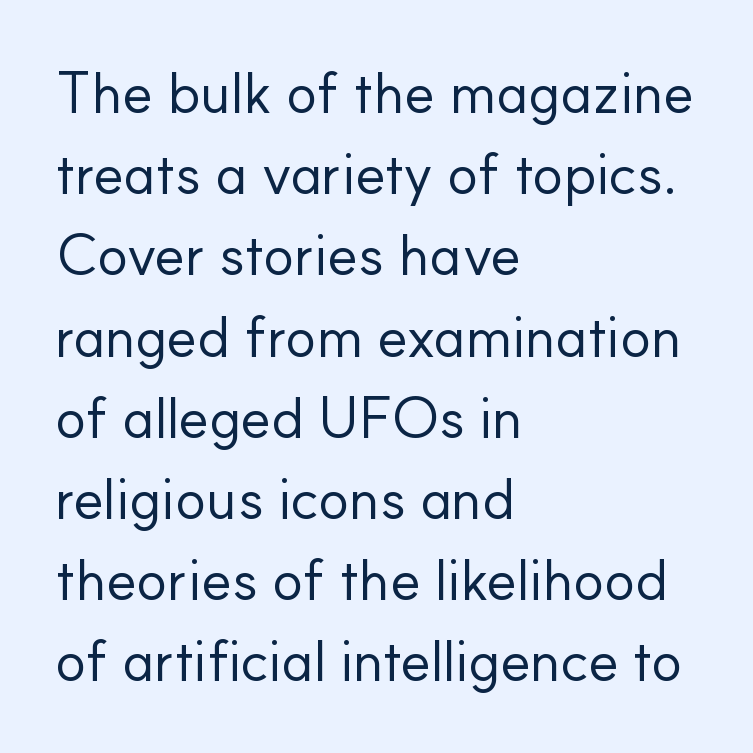
Font category for this specimen: sans-serif. Characters remain perfectly vertical along every line. Underline: absent. You could call the tracking neutral — neither tight nor loose.
